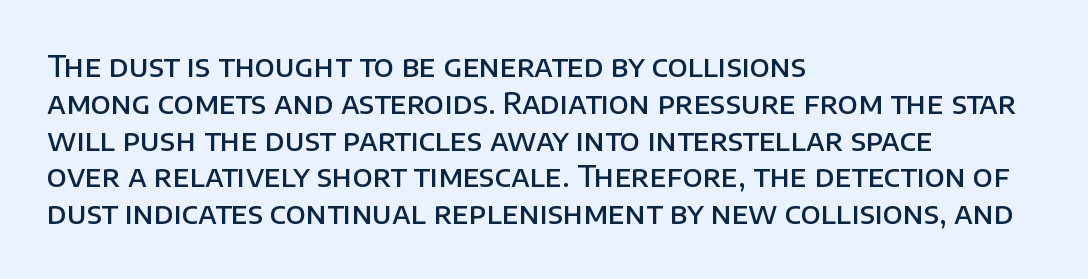
{"serif": "no", "italic": "no", "bold": "semi", "weight": "semibold", "width": "normal", "stroke_contrast": "low", "x_height": "large", "monospaced": "no", "underline": "no", "align": "left", "line_spacing": "normal", "line_spacing_ratio": 1.27, "letter_spacing": "normal", "letter_spacing_em": 0.0, "glyph_px": 29}
